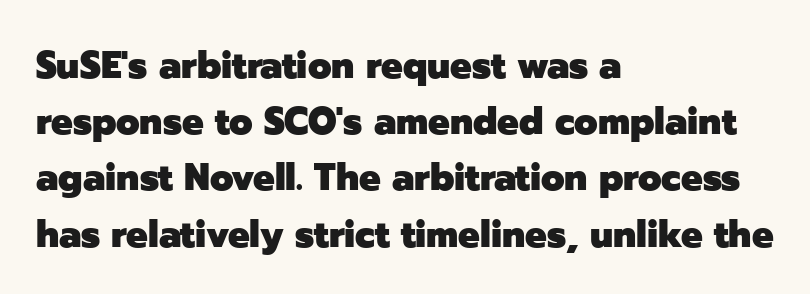
Q: Is the text bold? A: Yes.
Q: Is the text italic (slanted)? A: No, it is upright.
Q: Is the typeface a serif or a sans-serif typeface? A: Sans-serif.
Q: Is the text underlined? A: No.
Q: How is the paragraph aligned? A: Left-aligned.
Q: Is the spacing between letters normal or unusually wide? A: Normal.
Q: Is the spacing between lines tight, normal or loose? A: Normal.
Q: Width (condensed, normal, or wide)? A: Normal.
Q: Stroke contrast? A: Low.
Q: x-height? A: Medium.
Q: Monospaced? A: No.
